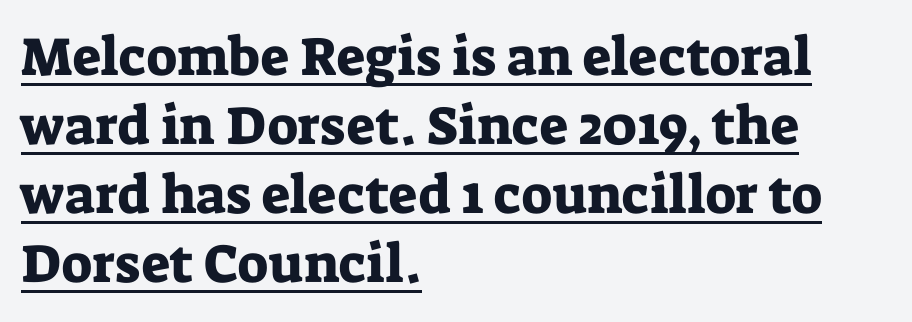
{"serif": "yes", "italic": "no", "width": "normal", "stroke_contrast": "low", "x_height": "medium", "monospaced": "no", "underline": "yes", "align": "left", "line_spacing": "normal", "line_spacing_ratio": 1.28, "letter_spacing": "normal", "letter_spacing_em": 0.0, "glyph_px": 54}
